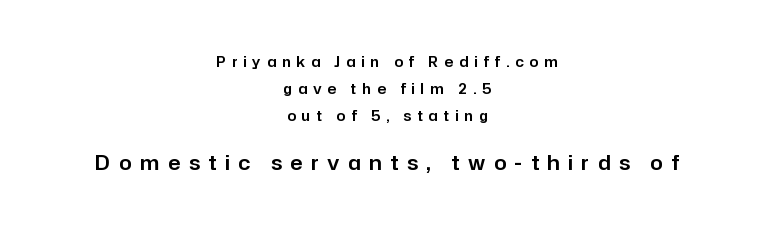
The image shows 20 px text type, upright; set centered, loose line spacing (1.92x), unusually wide letter spacing (+0.43 em), not underlined; the second (bottom) block is 1.43x larger.
